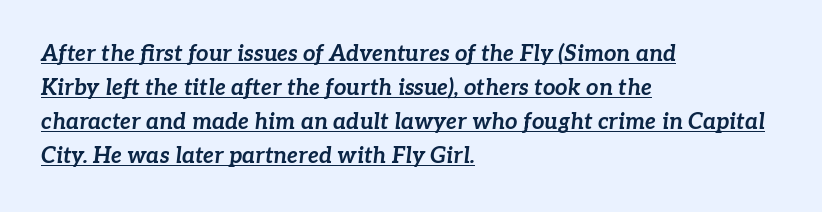
The image shows 22 px bold type, italic (leaning right); set left-aligned, normal line spacing (1.55x), normal letter spacing, underlined.
